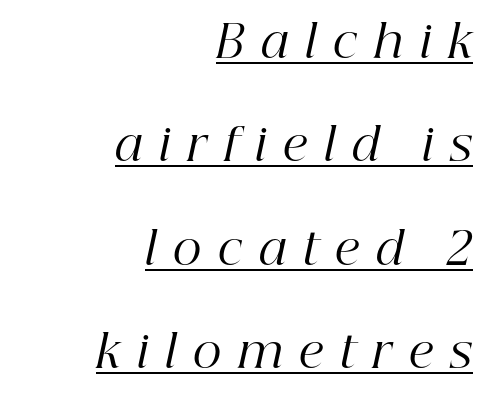
{"serif": "yes", "italic": "yes", "lean": "right", "slant_degrees": 12, "bold": "no", "weight": "regular", "width": "normal", "stroke_contrast": "high", "x_height": "medium", "monospaced": "no", "underline": "yes", "align": "right", "line_spacing": "loose", "line_spacing_ratio": 2.3, "letter_spacing": "wide", "letter_spacing_em": 0.37, "glyph_px": 45}
